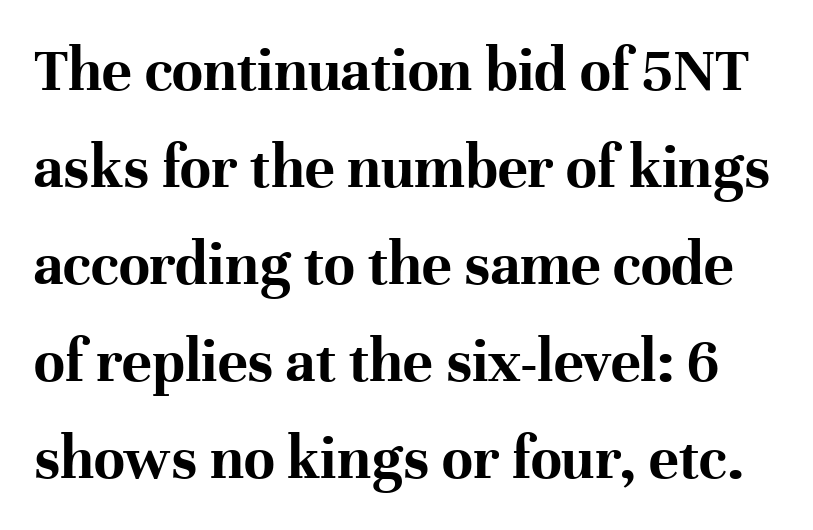
The letterforms sit shoulder to shoulder at normal distance. Students, this is bold: see how much ink each stroke carries. The block of text has a typical density, with ordinary space between rows. Nobody drew a line under any word here. Varying glyph widths throughout — classic text-font behaviour. Ascenders rise straight up at ninety degrees.
